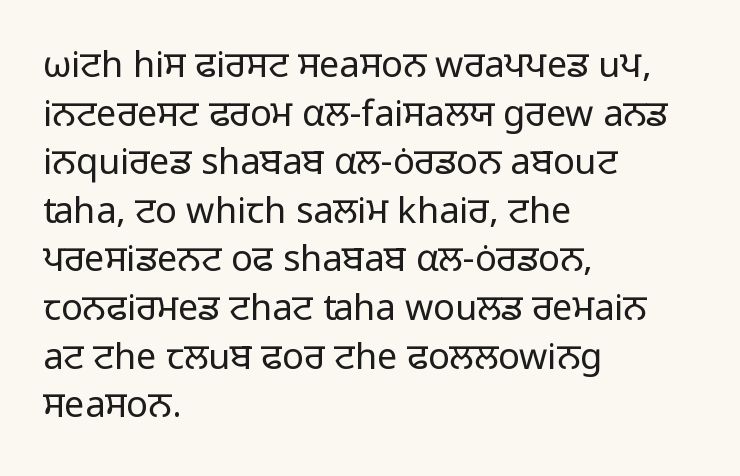
The glyphs in this specimen are sans serif. The face used here is proportionally spaced, like ordinary book or web type. The rag falls on the right side of this text block. Tracking value appears to be zero — textbook default spacing. Every stem runs plumb, perpendicular to the baseline. The line-height multiplier appears to be the usual default.
